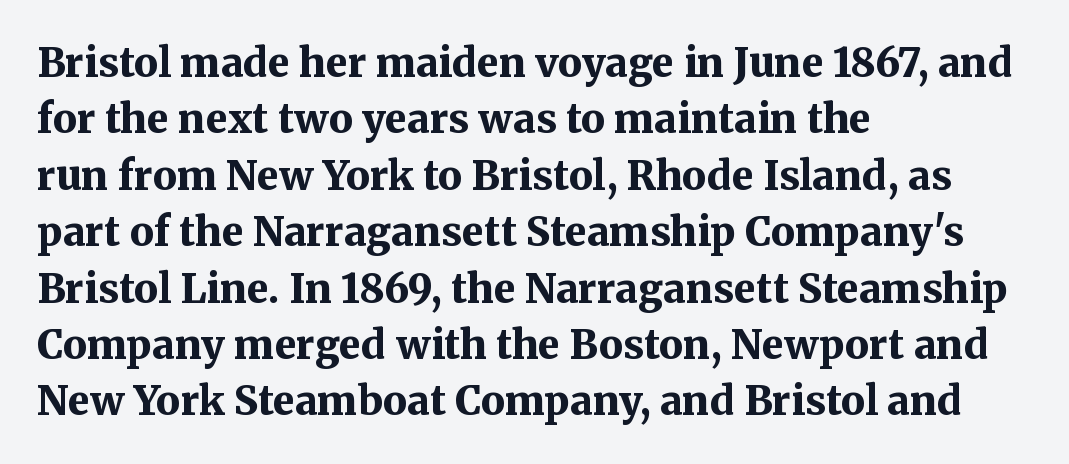
Q: Is the text bold? A: Yes.
Q: Is the text italic (slanted)? A: No, it is upright.
Q: Is the typeface a serif or a sans-serif typeface? A: Serif.
Q: Is the text underlined? A: No.
Q: How is the paragraph aligned? A: Left-aligned.
Q: Is the spacing between letters normal or unusually wide? A: Normal.
Q: Is the spacing between lines tight, normal or loose? A: Normal.
Q: Width (condensed, normal, or wide)? A: Normal.
Q: Stroke contrast? A: Medium.
Q: x-height? A: Medium.
Q: Monospaced? A: No.
